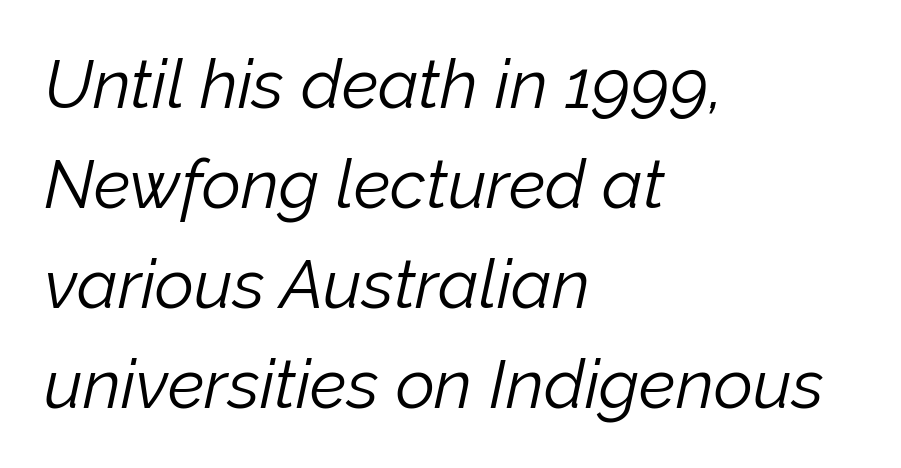
Q: Is the text bold? A: No.
Q: Is the text italic (slanted)? A: Yes, it leans right by about 12 degrees.
Q: Is the text underlined? A: No.
Q: How is the paragraph aligned? A: Left-aligned.
Q: Is the spacing between letters normal or unusually wide? A: Normal.
Q: Is the spacing between lines tight, normal or loose? A: Normal.
Q: Width (condensed, normal, or wide)? A: Normal.
Q: Stroke contrast? A: Low.
Q: x-height? A: Medium.
Q: Monospaced? A: No.
